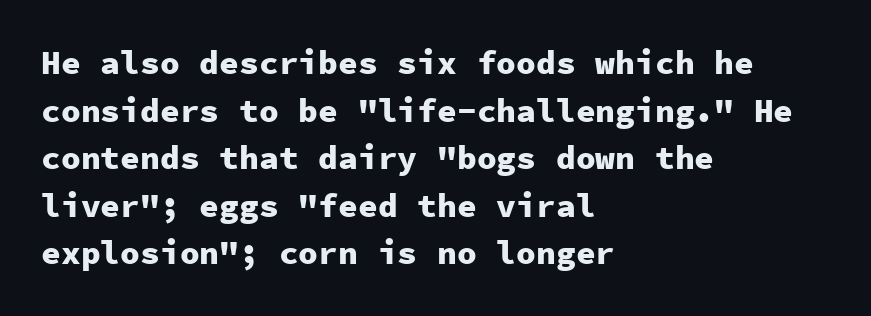
Q: Is the text bold? A: Yes.
Q: Is the text italic (slanted)? A: No, it is upright.
Q: Is the typeface a serif or a sans-serif typeface? A: Sans-serif.
Q: Is the text underlined? A: No.
Q: How is the paragraph aligned? A: Left-aligned.
Q: Is the spacing between letters normal or unusually wide? A: Normal.
Q: Is the spacing between lines tight, normal or loose? A: Normal.
Q: Width (condensed, normal, or wide)? A: Normal.
Q: Stroke contrast? A: Low.
Q: x-height? A: Medium.
Q: Monospaced? A: Yes.
